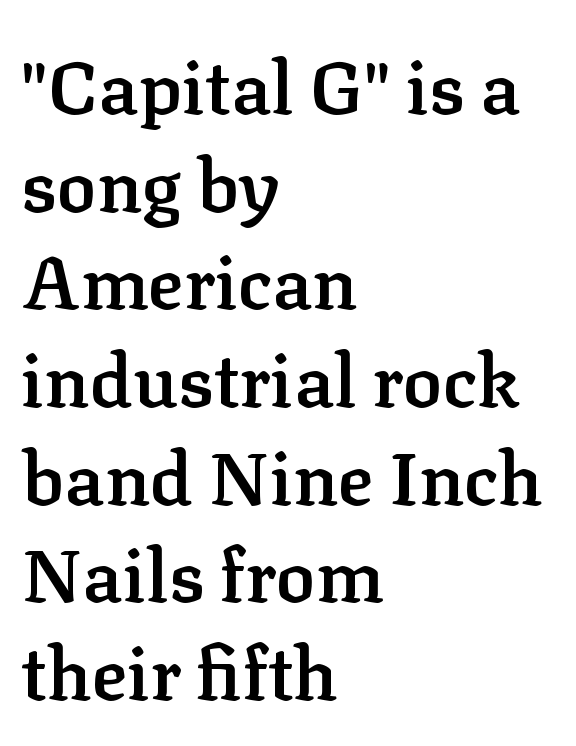
Q: Is the text bold? A: Semi-bold.
Q: Is the text italic (slanted)? A: No, it is upright.
Q: Is the typeface a serif or a sans-serif typeface? A: Serif.
Q: Is the text underlined? A: No.
Q: How is the paragraph aligned? A: Left-aligned.
Q: Is the spacing between letters normal or unusually wide? A: Normal.
Q: Is the spacing between lines tight, normal or loose? A: Normal.
Q: Width (condensed, normal, or wide)? A: Normal.
Q: Stroke contrast? A: Low.
Q: x-height? A: Medium.
Q: Monospaced? A: No.
